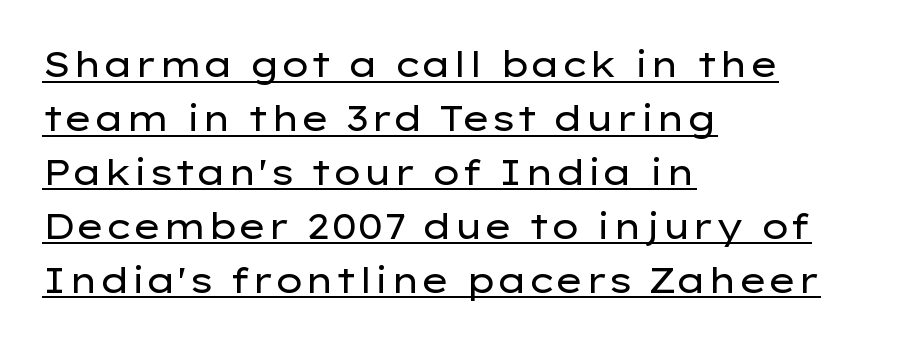
The weight would be labelled regular, book, light, or lighter still. Vertical strokes here are truly vertical. The face used here is proportionally spaced, like ordinary book or web type. Is this a sans? Yes — the strokes have no serifs. Glyph-to-glyph distance matches everyday printed text.
